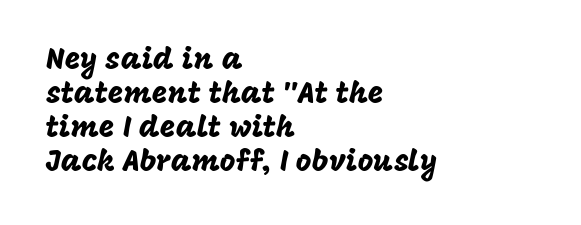
This block would grow much taller if given ordinary leading; it's compressed now. Compared with a centered layout, this one pins lines to the left instead. Honestly, the letter spacing is just normal — you wouldn't notice it.
